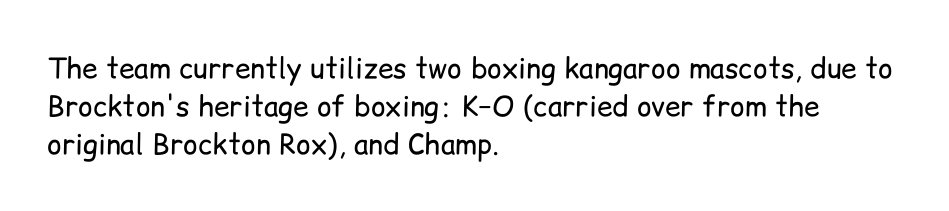
The image shows 28 px regular-weight sans-serif type, upright; set left-aligned, normal line spacing (1.36x), normal letter spacing, not underlined; low stroke contrast and a medium x-height.
